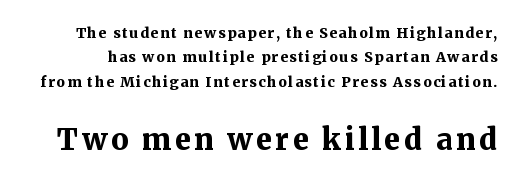
These lines are composed in type with serifs. This sample has the flowing, uneven cadence of proportional lettering. Unlike italic type, these characters show no tilt at all. This rendering features lettering with no underline. Note: smaller setting up top, larger setting below. Chunky letters — that's bold for sure.
